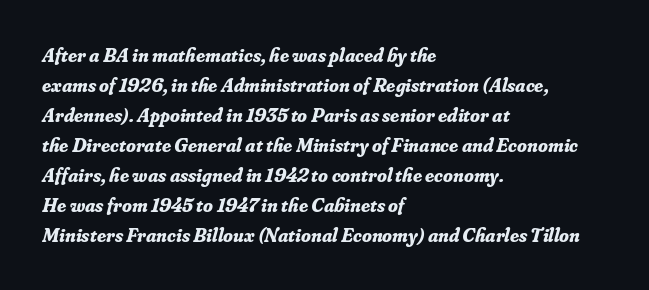
Q: Is the text bold? A: Yes.
Q: Is the text italic (slanted)? A: Yes, it leans right by about 16 degrees.
Q: Is the text underlined? A: No.
Q: How is the paragraph aligned? A: Left-aligned.
Q: Is the spacing between letters normal or unusually wide? A: Normal.
Q: Is the spacing between lines tight, normal or loose? A: Normal.
